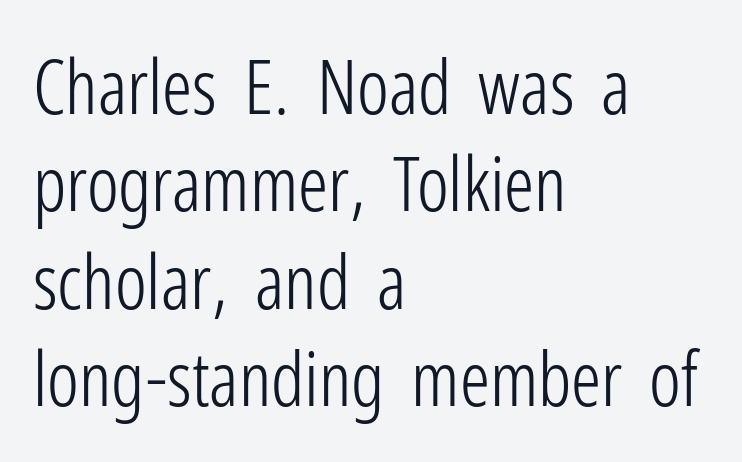
The image shows 75 px light, condensed sans-serif type, upright; set left-aligned, normal line spacing (1.3x), normal letter spacing, not underlined; low stroke contrast and a medium x-height.
